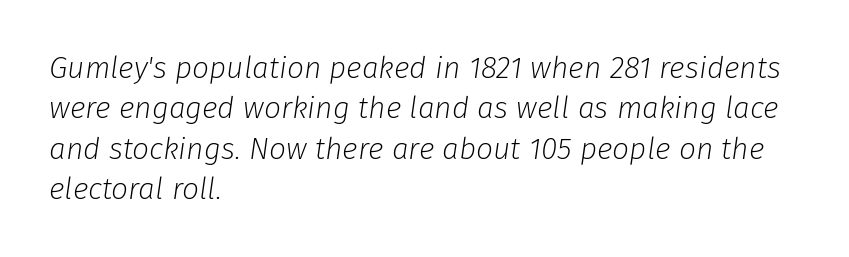
{"italic": "yes", "lean": "right", "slant_degrees": 8, "bold": "no", "weight": "light", "width": "normal", "stroke_contrast": "low", "x_height": "medium", "monospaced": "no", "underline": "no", "align": "left", "line_spacing": "normal", "line_spacing_ratio": 1.35, "letter_spacing": "normal", "letter_spacing_em": 0.0, "glyph_px": 30}
